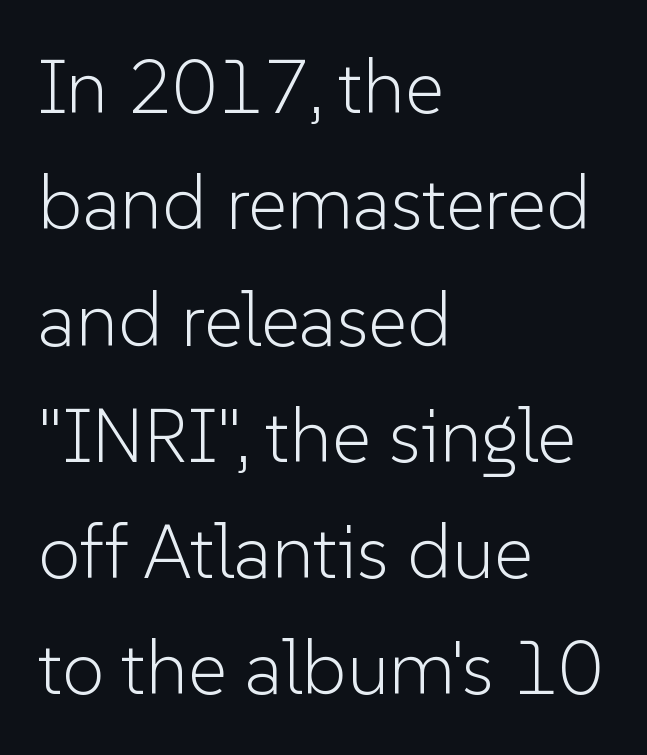
Q: Is the text bold? A: No.
Q: Is the text italic (slanted)? A: No, it is upright.
Q: Is the typeface a serif or a sans-serif typeface? A: Sans-serif.
Q: Is the text underlined? A: No.
Q: How is the paragraph aligned? A: Left-aligned.
Q: Is the spacing between letters normal or unusually wide? A: Normal.
Q: Is the spacing between lines tight, normal or loose? A: Normal.
Q: Width (condensed, normal, or wide)? A: Normal.
Q: Stroke contrast? A: Low.
Q: x-height? A: Medium.
Q: Monospaced? A: No.
